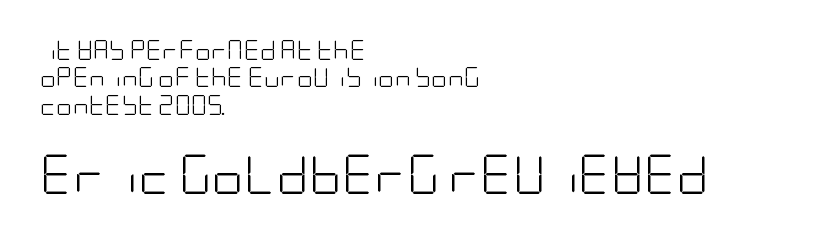
Q: Is the text bold? A: No.
Q: Is the text italic (slanted)? A: No, it is upright.
Q: Is the typeface a serif or a sans-serif typeface? A: Sans-serif.
Q: Is the text underlined? A: No.
Q: How is the paragraph aligned? A: Left-aligned.
Q: Is the spacing between letters normal or unusually wide? A: Normal.
Q: Is the spacing between lines tight, normal or loose? A: Normal.
Q: Which block of text is set in a larger size, the first (top) or the second (bottom)? A: The second (bottom) one.
Q: Width (condensed, normal, or wide)? A: Condensed.
Q: Stroke contrast? A: Low.
Q: x-height? A: Large.
